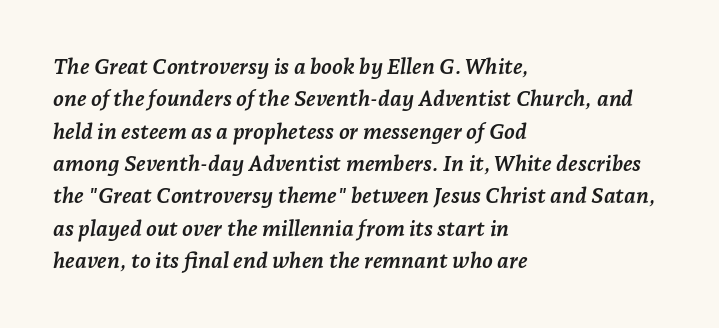
Q: Is the text bold? A: Yes.
Q: Is the text italic (slanted)? A: Yes, it leans right by about 7 degrees.
Q: Is the text underlined? A: No.
Q: How is the paragraph aligned? A: Left-aligned.
Q: Is the spacing between letters normal or unusually wide? A: Normal.
Q: Is the spacing between lines tight, normal or loose? A: Normal.
